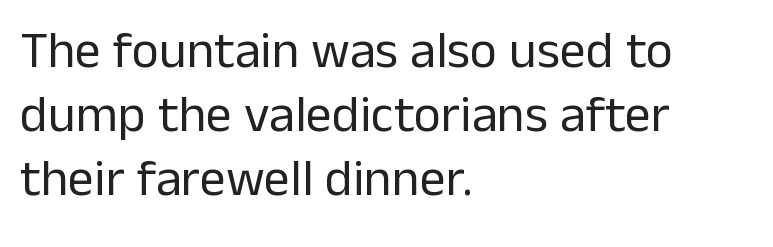
The image shows 52 px regular-weight sans-serif type, upright; set left-aligned, line spacing 1.23x, normal letter spacing, not underlined; low stroke contrast and a medium x-height.
